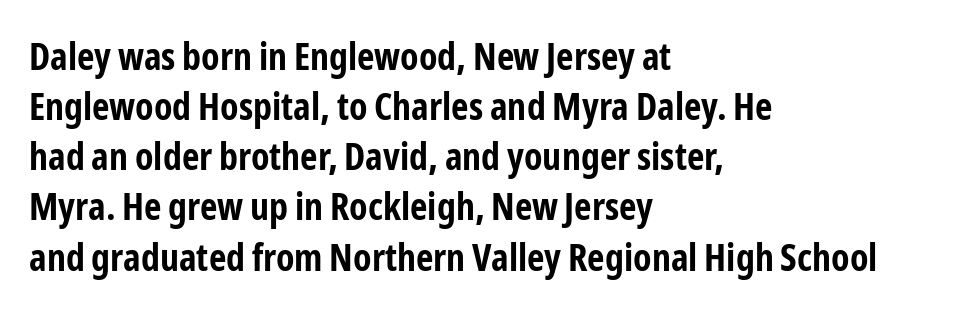
The image shows 38 px bold, condensed sans-serif type, upright; set left-aligned, normal line spacing (1.32x), normal letter spacing, not underlined; low stroke contrast and a medium x-height.
